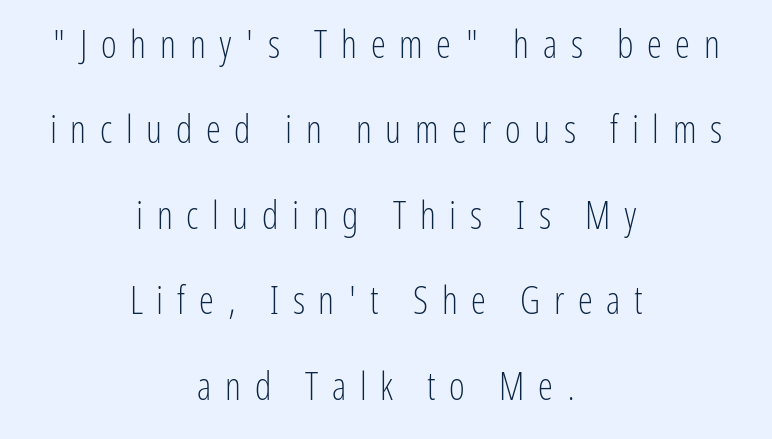
Do the letters lean? They stand straight. Stems here are at most as thick as an everyday book face. The setting favours the middle, as headings and verse often do. Descenders hang freely into open space. Line spacing here is loose. The letters advance in unequal steps, a hallmark of proportional type.
